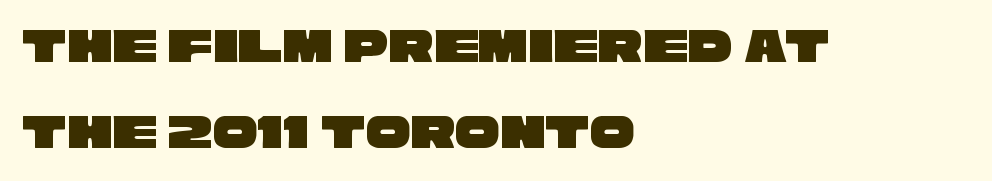
{"serif": "no", "width": "wide", "stroke_contrast": "low", "x_height": "large", "monospaced": "no", "underline": "no", "align": "left", "line_spacing_ratio": 1.73, "letter_spacing": "normal", "letter_spacing_em": 0.0, "glyph_px": 50}
